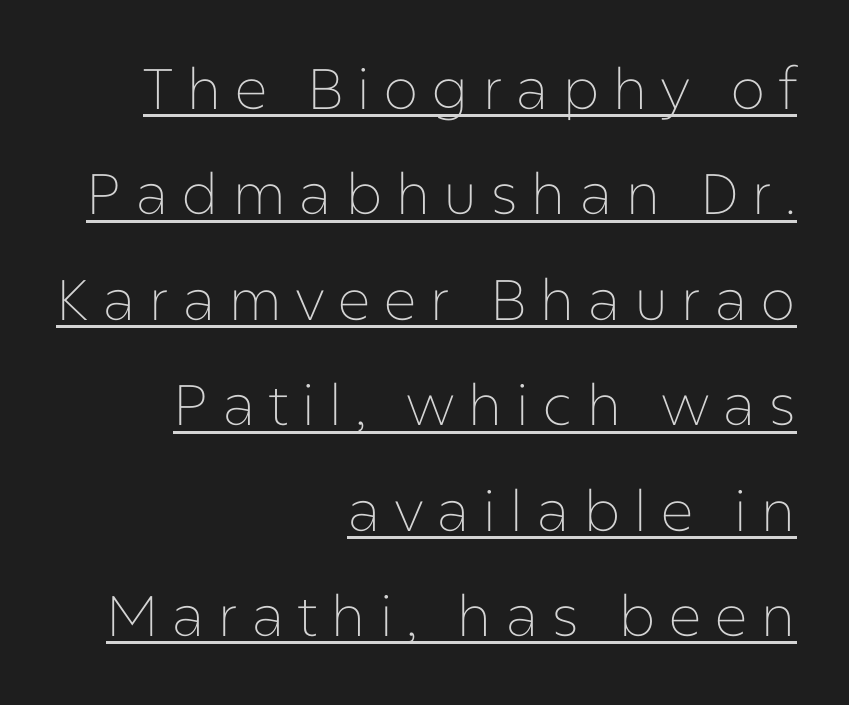
Q: Is the text bold? A: No.
Q: Is the text italic (slanted)? A: No, it is upright.
Q: Is the typeface a serif or a sans-serif typeface? A: Sans-serif.
Q: Is the text underlined? A: Yes.
Q: How is the paragraph aligned? A: Right-aligned.
Q: Is the spacing between letters normal or unusually wide? A: Unusually wide.
Q: Width (condensed, normal, or wide)? A: Normal.
Q: Stroke contrast? A: Low.
Q: x-height? A: Medium.
Q: Monospaced? A: No.
